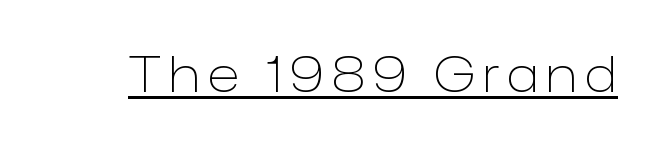
The image shows 49 px light sans-serif type, upright; set underlined; low stroke contrast and a medium x-height.
